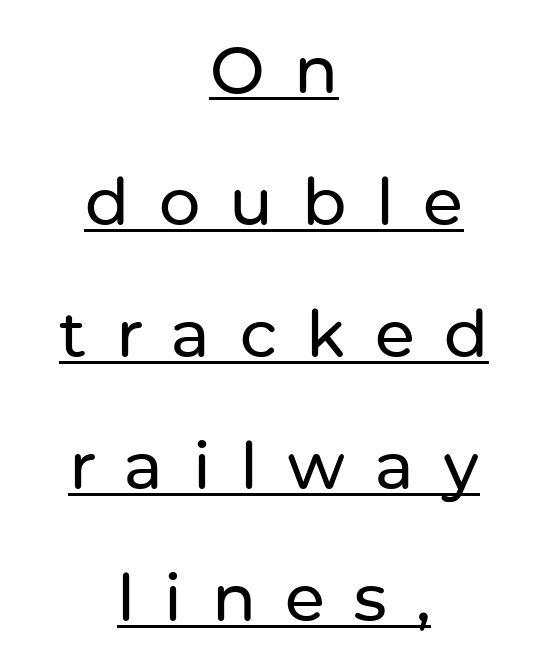
The image shows 65 px sans-serif type, upright; set centered, loose line spacing (2.03x), unusually wide letter spacing (+0.45 em), underlined; low stroke contrast and a medium x-height.
